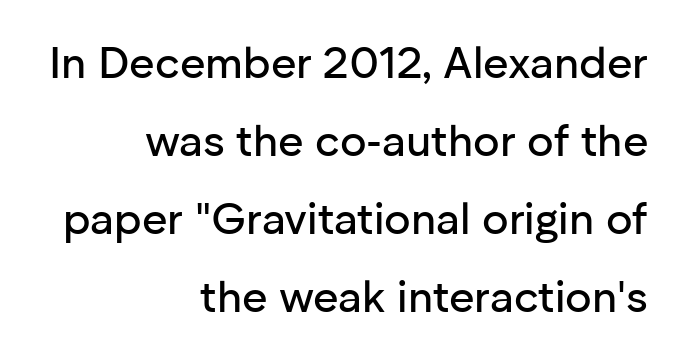
The image shows 44 px sans-serif type, upright; set right-aligned, line spacing 1.77x, normal letter spacing, not underlined; low stroke contrast and a medium x-height.
